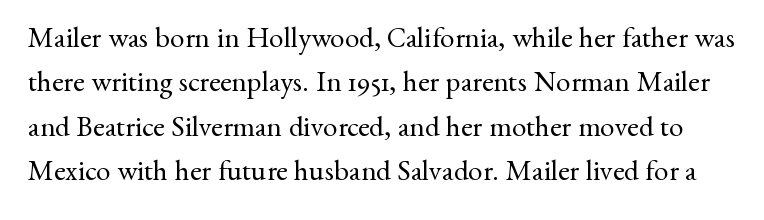
Q: Is the text bold? A: No.
Q: Is the text italic (slanted)? A: No, it is upright.
Q: Is the typeface a serif or a sans-serif typeface? A: Serif.
Q: Is the text underlined? A: No.
Q: Is the spacing between letters normal or unusually wide? A: Normal.
Q: Is the spacing between lines tight, normal or loose? A: Normal.
Q: Width (condensed, normal, or wide)? A: Normal.
Q: Stroke contrast? A: Medium.
Q: x-height? A: Small.
Q: Monospaced? A: No.
